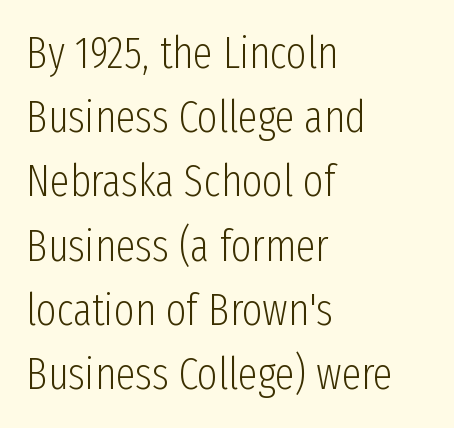
To sum up the face: it is a sans, with no serifs. The horizontal fit of the characters is conventional and even. Character widths vary here, with narrow letters taking less room than wide ones. Does the lettering tilt? It doesn't — this is upright. Visually the block forms a straight wall on the left and a jagged coastline on the right. Caption: face not bold, strokes unweighted.
